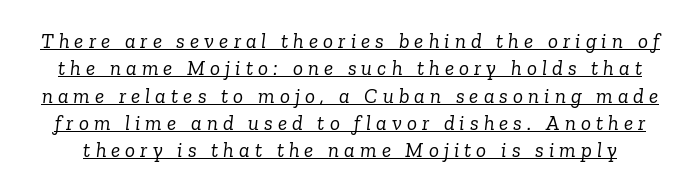
Q: Is the text bold? A: No.
Q: Is the text italic (slanted)? A: Yes, it leans right by about 6 degrees.
Q: Is the text underlined? A: Yes.
Q: Is the spacing between letters normal or unusually wide? A: Unusually wide.
Q: Is the spacing between lines tight, normal or loose? A: Normal.
